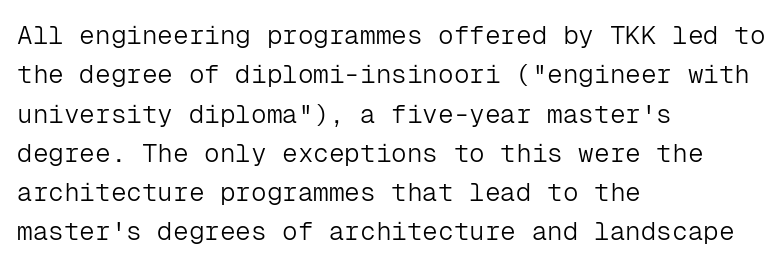
A typesetter would mark this as roman, not italic. Does the leading feel generous? No, just average. The typesetter chose a ragged-right arrangement here. The gaps between neighbouring characters are ordinary and unremarkable. Is this a heavy cut? Hardly; it is regular or lighter. The space directly below the letters is spotless.
